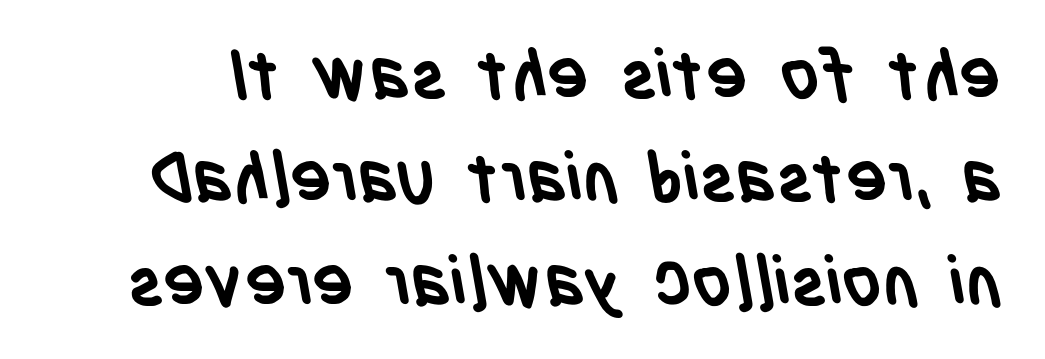
{"serif": "no", "bold": "yes", "weight": "semibold", "width": "condensed", "stroke_contrast": "low", "x_height": "large", "monospaced": "no", "underline": "no", "line_spacing": "normal", "line_spacing_ratio": 1.5, "letter_spacing": "normal", "letter_spacing_em": 0.0, "glyph_px": 69}
